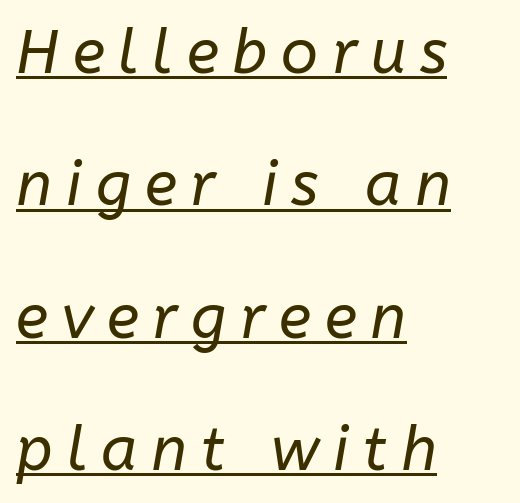
{"italic": "yes", "lean": "right", "slant_degrees": 10, "bold": "no", "weight": "regular", "width": "normal", "stroke_contrast": "low", "x_height": "medium", "monospaced": "no", "underline": "yes", "align": "left", "line_spacing": "loose", "line_spacing_ratio": 2.17, "letter_spacing": "wide", "letter_spacing_em": 0.23, "glyph_px": 61}
